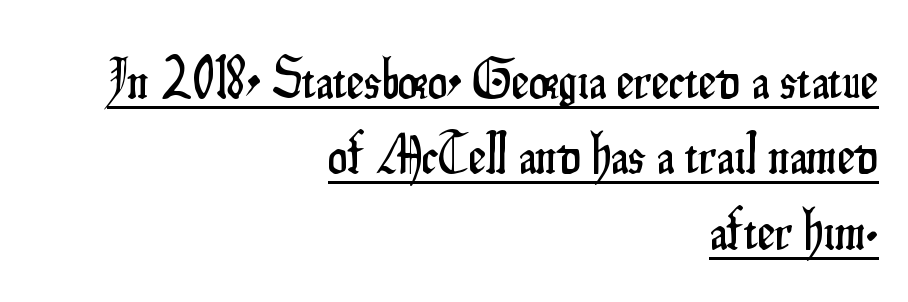
Designer's note — italics off, roman on. One-word summary of the alignment: right. Honestly, the letter spacing is just normal — you wouldn't notice it. Is there an underline? Yes — a line sits under the letters. Each letter's strokes conclude bluntly, with no projecting serifs.
